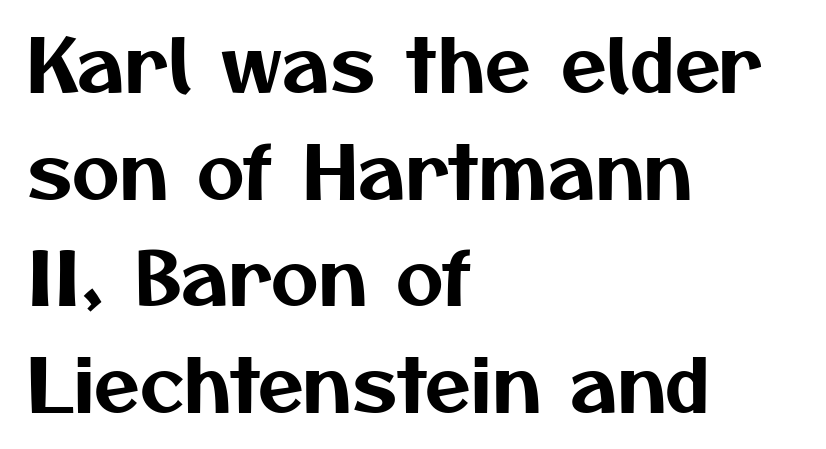
The image shows 74 px sans-serif type; set left-aligned, normal line spacing (1.44x), normal letter spacing, not underlined; medium stroke contrast and a medium x-height.
